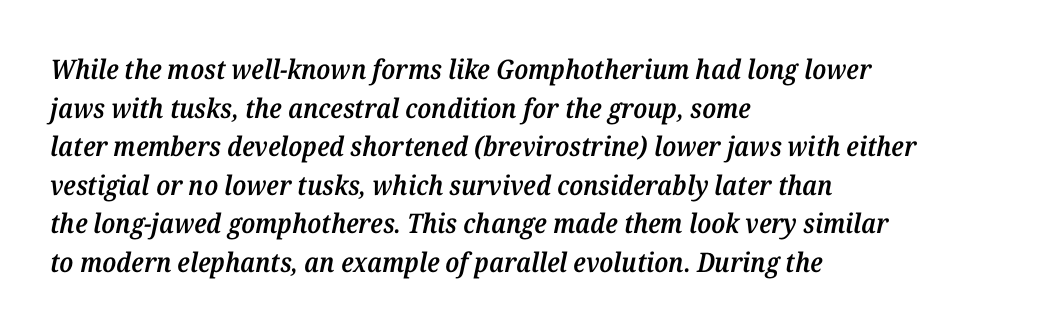
Q: Is the text bold? A: Semi-bold.
Q: Is the text italic (slanted)? A: Yes, it leans right by about 12 degrees.
Q: Is the text underlined? A: No.
Q: How is the paragraph aligned? A: Left-aligned.
Q: Is the spacing between letters normal or unusually wide? A: Normal.
Q: Is the spacing between lines tight, normal or loose? A: Normal.
